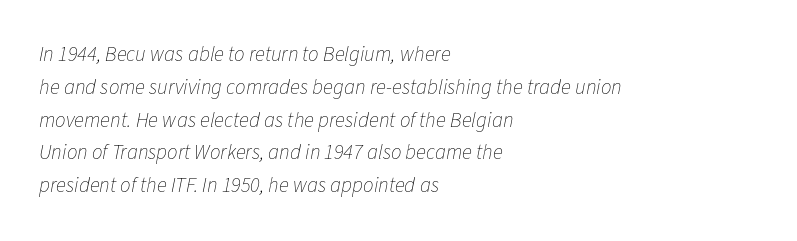
Line starts are locked; line ends wander. The specimen reads as italic at a glance. You could call the tracking neutral — neither tight nor loose. Honestly, there is no underline to notice here at all.
